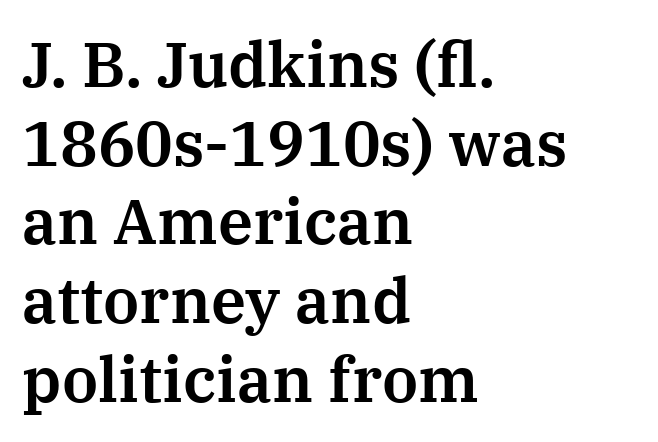
Reading down the block, your eye returns to a fixed left position each line. Does the lettering tilt? It doesn't — this is upright. The font family rendered here belongs to the serif group. Reading down the column, the eye jumps a familiar distance to each next line. Each letter keeps its own natural width here, so spacing adapts to shape. Has an underline been added? It has not.
